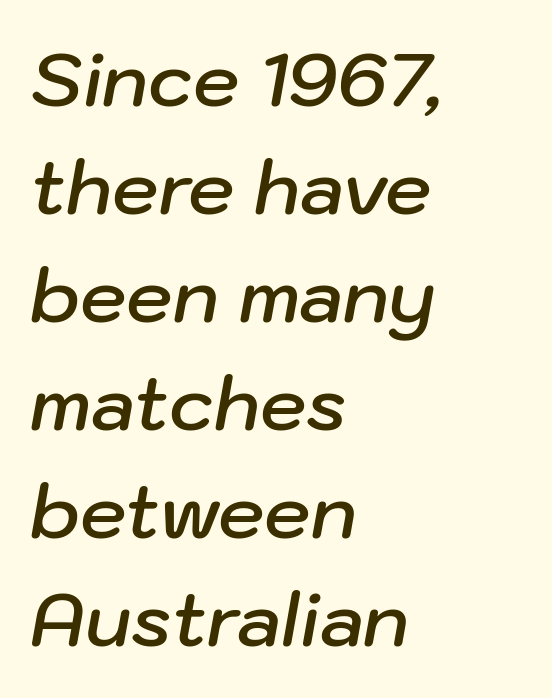
Think of a printed novel: that variable character pitch is what you see here. This block has exactly the height ordinary leading produces. The lettering tilts uniformly, giving the passage an italic look. Glyph-to-glyph distance matches everyday printed text.
